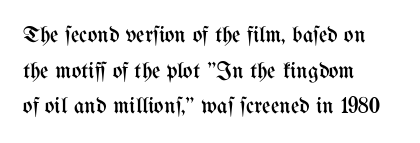
Q: Is the text bold? A: No.
Q: Is the text italic (slanted)? A: No, it is upright.
Q: Is the text underlined? A: No.
Q: How is the paragraph aligned? A: Left-aligned.
Q: Is the spacing between letters normal or unusually wide? A: Normal.
Q: Is the spacing between lines tight, normal or loose? A: Normal.
